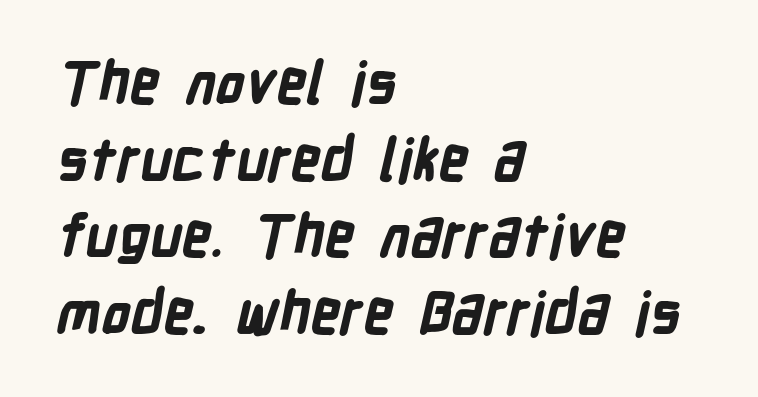
Q: Is the text bold? A: Yes.
Q: Is the typeface a serif or a sans-serif typeface? A: Sans-serif.
Q: Is the text underlined? A: No.
Q: How is the paragraph aligned? A: Left-aligned.
Q: Is the spacing between letters normal or unusually wide? A: Normal.
Q: Is the spacing between lines tight, normal or loose? A: Normal.
Q: Width (condensed, normal, or wide)? A: Condensed.
Q: Stroke contrast? A: Low.
Q: x-height? A: Medium.
Q: Monospaced? A: No.
